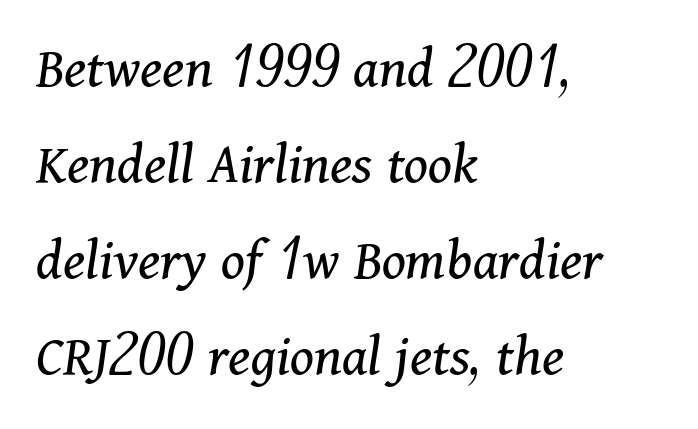
Q: Is the text bold? A: No.
Q: Is the text italic (slanted)? A: Yes, it leans right by about 11 degrees.
Q: Is the typeface a serif or a sans-serif typeface? A: Serif.
Q: Is the text underlined? A: No.
Q: How is the paragraph aligned? A: Left-aligned.
Q: Is the spacing between letters normal or unusually wide? A: Normal.
Q: Is the spacing between lines tight, normal or loose? A: Normal.
Q: Width (condensed, normal, or wide)? A: Normal.
Q: Stroke contrast? A: Medium.
Q: x-height? A: Medium.
Q: Monospaced? A: No.
